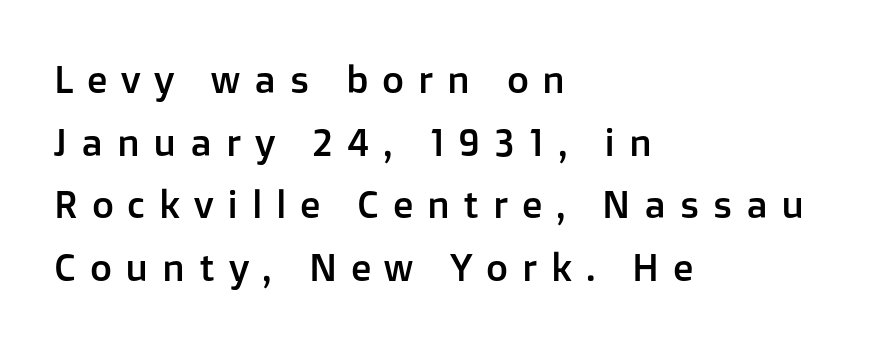
The image shows 38 px sans-serif type, upright; set left-aligned, normal line spacing (1.65x), unusually wide letter spacing (+0.36 em), not underlined; low stroke contrast and a medium x-height.
